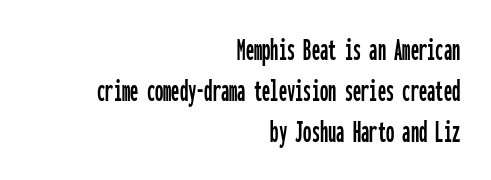
{"serif": "no", "italic": "no", "width": "condensed", "stroke_contrast": "low", "x_height": "medium", "monospaced": "yes", "underline": "no", "align": "right", "line_spacing_ratio": 1.24, "letter_spacing": "normal", "letter_spacing_em": 0.0, "glyph_px": 33}
